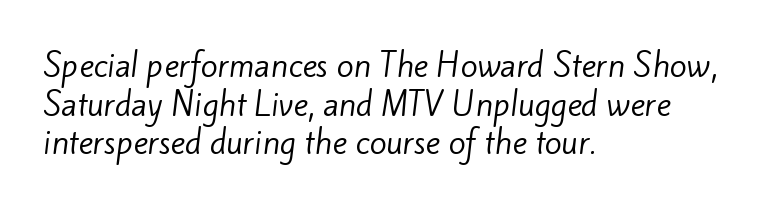
These lines sit exactly where default settings would place them. Line starts are locked; line ends wander. Varying glyph widths throughout — classic text-font behaviour. Serif or sans? Sans — the stroke terminals are bare. This rendering leaves character spacing at its baseline value. The typeface has the unassuming heft of standard copy or less.
